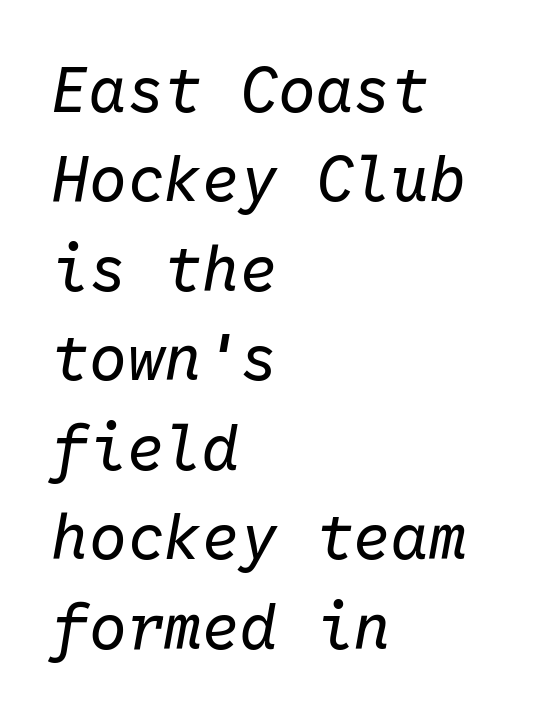
{"italic": "yes", "lean": "right", "slant_degrees": 10, "bold": "no", "weight": "regular", "width": "normal", "stroke_contrast": "low", "x_height": "medium", "monospaced": "yes", "underline": "no", "align": "left", "line_spacing": "normal", "line_spacing_ratio": 1.42, "letter_spacing": "normal", "letter_spacing_em": 0.0, "glyph_px": 63}
